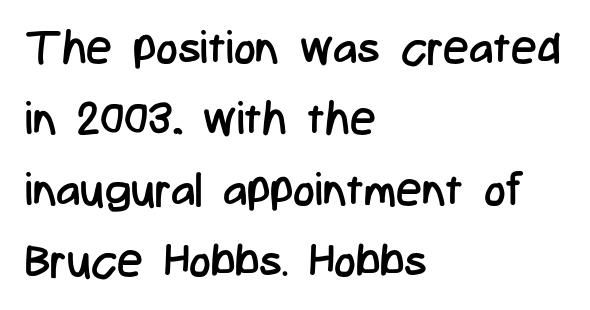
The rendering anchors every line to the left-hand side. Examine the stroke ends and you'll find no serifs. Stem width sits at or under what a default text font uses. Vertically, the passage feels balanced, rows spaced as you'd expect.
